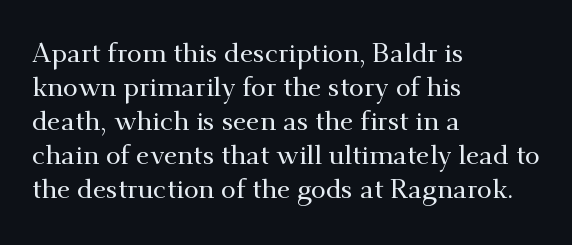
This sample uses plain, unmodified letter spacing. The setting favours the left margin, as ordinary paragraphs usually do. Does the lettering tilt? It doesn't — this is upright. Is there much room between lines? A standard amount, neither cramped nor airy.
